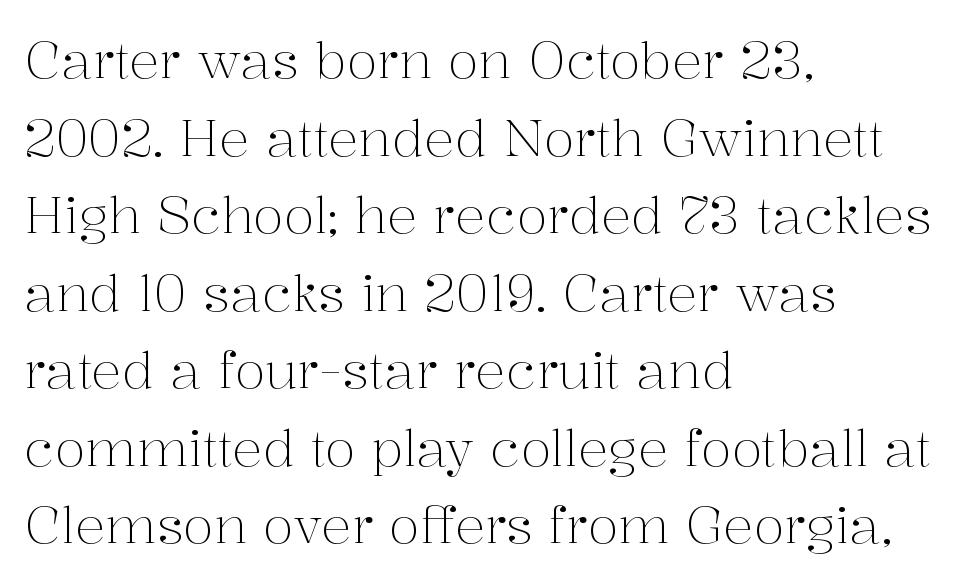
Leading: standard. A serif font was chosen for this passage. Is the letter spacing exaggerated? No — it looks like the ordinary default. Stems here are at most as thick as an everyday book face.
